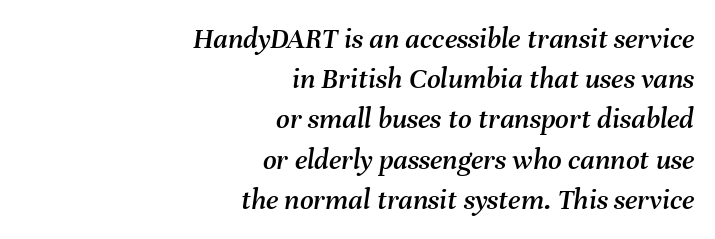
Spacing between characters is what you'd get straight out of the box. Italic: yes, the glyphs are oblique. This sample has the flowing, uneven cadence of proportional lettering. The rag falls on the left side of this text block. Decoration check: the copy has no underline.
